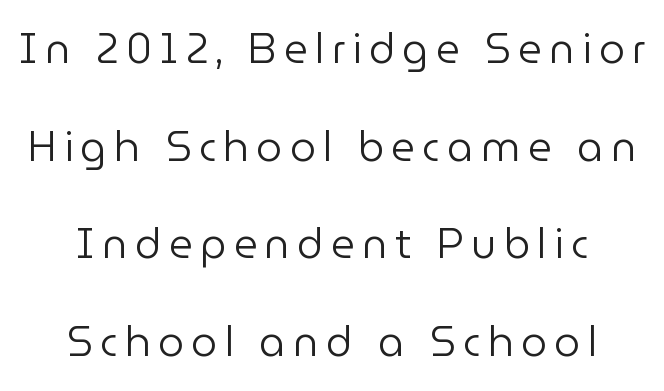
The image shows 41 px regular-weight sans-serif type, upright; set centered, loose line spacing (2.38x), not underlined; low stroke contrast and a medium x-height.
